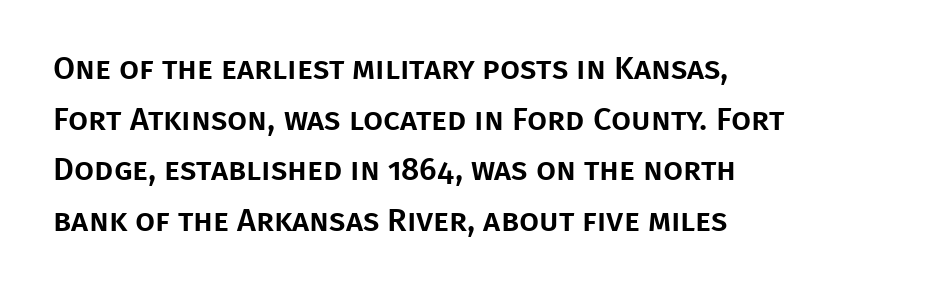
{"serif": "no", "italic": "no", "width": "normal", "stroke_contrast": "low", "x_height": "large", "monospaced": "no", "underline": "no", "align": "left", "line_spacing": "normal", "line_spacing_ratio": 1.58, "letter_spacing": "normal", "letter_spacing_em": 0.0, "glyph_px": 32}
